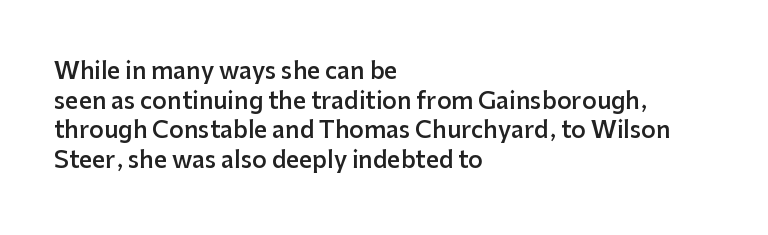
The image shows 23 px text type, upright; set left-aligned, normal line spacing (1.29x), normal letter spacing, not underlined.
